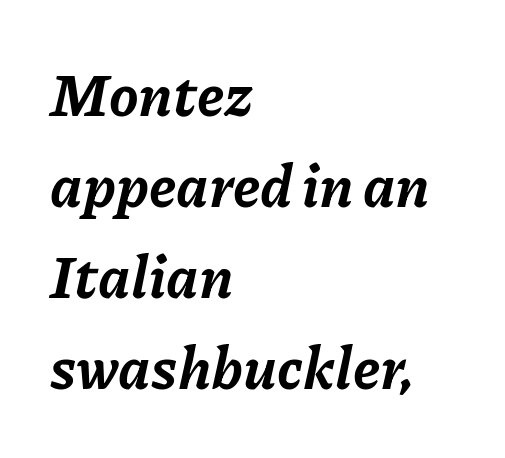
{"italic": "yes", "lean": "right", "slant_degrees": 11, "bold": "yes", "weight": "bold", "width": "normal", "stroke_contrast": "low", "x_height": "medium", "monospaced": "no", "underline": "no", "align": "left", "line_spacing": "normal", "line_spacing_ratio": 1.54, "letter_spacing": "normal", "letter_spacing_em": 0.0, "glyph_px": 59}
